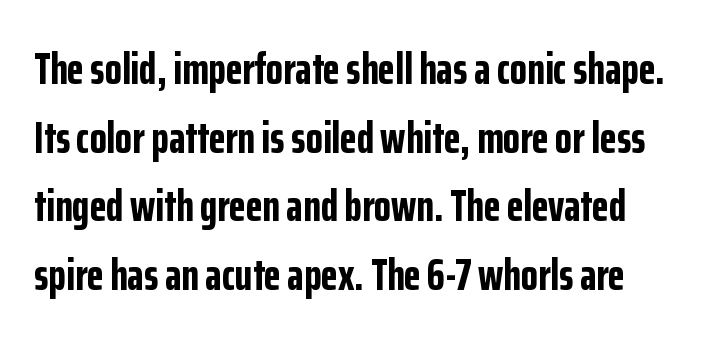
The image shows 44 px bold, condensed sans-serif type, upright; set normal line spacing (1.56x), normal letter spacing, not underlined; low stroke contrast and a medium x-height.
